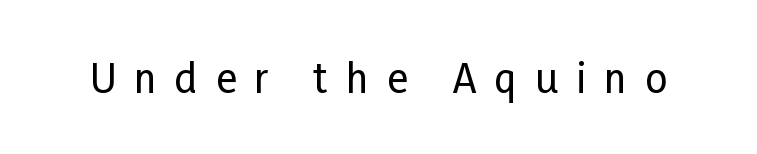
{"serif": "no", "italic": "no", "width": "condensed", "stroke_contrast": "low", "x_height": "medium", "monospaced": "no", "underline": "no", "letter_spacing": "wide", "letter_spacing_em": 0.47, "glyph_px": 39}
